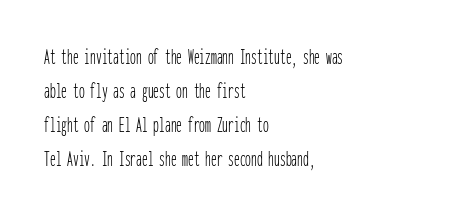
{"italic": "no", "bold": "no", "underline": "no", "align": "left", "line_spacing": "normal", "line_spacing_ratio": 1.48, "letter_spacing": "normal", "letter_spacing_em": 0.0, "glyph_px": 23}
